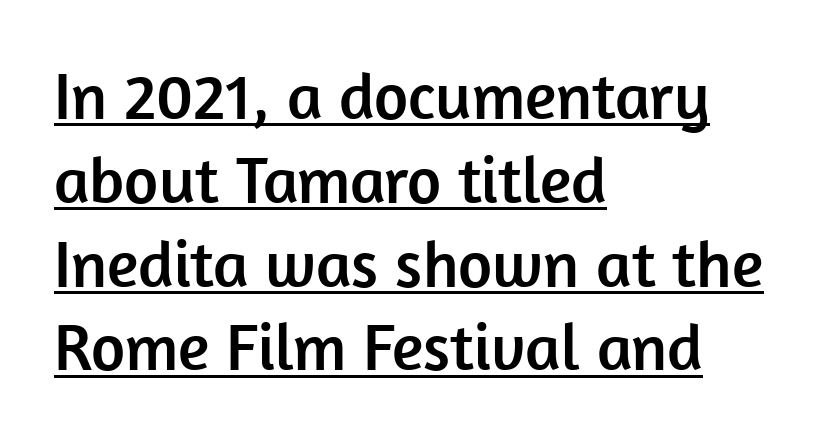
The image shows 66 px sans-serif type, upright; set left-aligned, normal line spacing (1.27x), normal letter spacing, underlined; low stroke contrast and a medium x-height.
